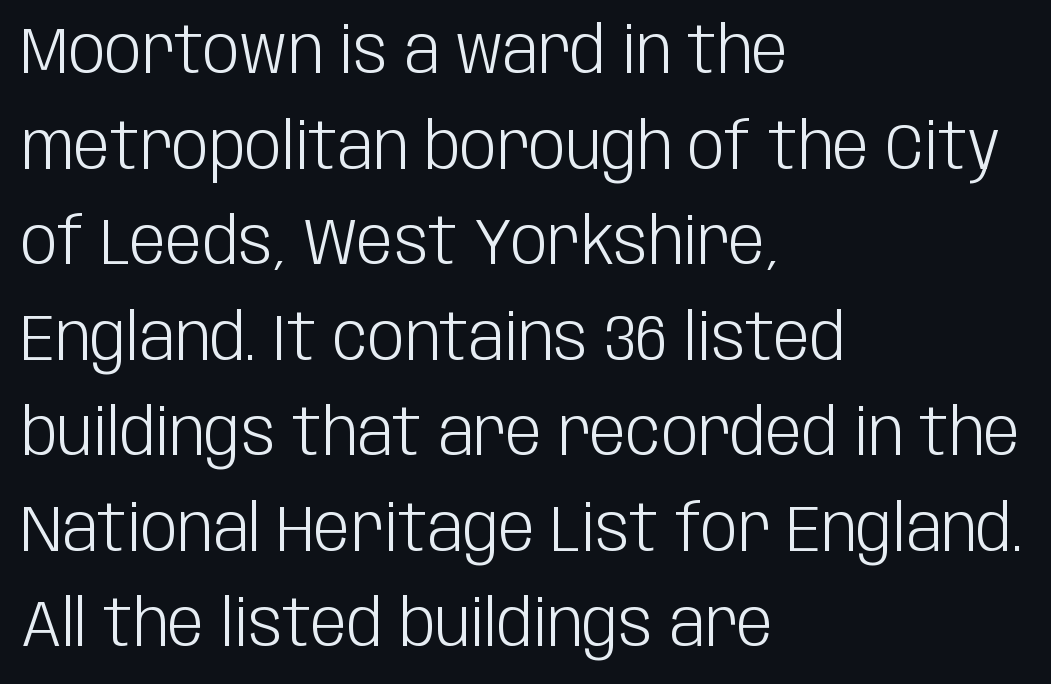
Q: Is the text bold? A: No.
Q: Is the text italic (slanted)? A: No, it is upright.
Q: Is the typeface a serif or a sans-serif typeface? A: Sans-serif.
Q: Is the text underlined? A: No.
Q: How is the paragraph aligned? A: Left-aligned.
Q: Is the spacing between letters normal or unusually wide? A: Normal.
Q: Is the spacing between lines tight, normal or loose? A: Normal.
Q: Width (condensed, normal, or wide)? A: Condensed.
Q: Stroke contrast? A: Low.
Q: x-height? A: Large.
Q: Monospaced? A: No.
